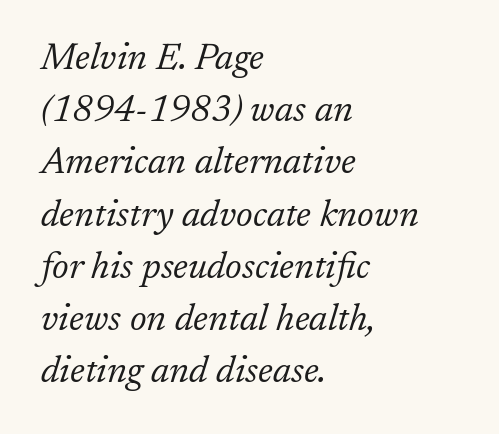
{"serif": "yes", "italic": "yes", "lean": "right", "slant_degrees": 17, "bold": "no", "weight": "light", "width": "normal", "stroke_contrast": "low", "x_height": "medium", "monospaced": "no", "underline": "no", "align": "left", "line_spacing": "normal", "line_spacing_ratio": 1.41, "letter_spacing": "normal", "letter_spacing_em": 0.0, "glyph_px": 37}
